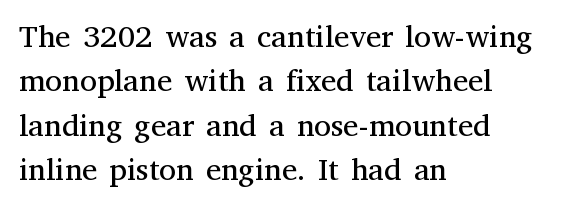
The image shows 31 px regular-weight serif type, upright; set left-aligned, normal line spacing (1.43x), normal letter spacing, not underlined; medium stroke contrast and a medium x-height.
